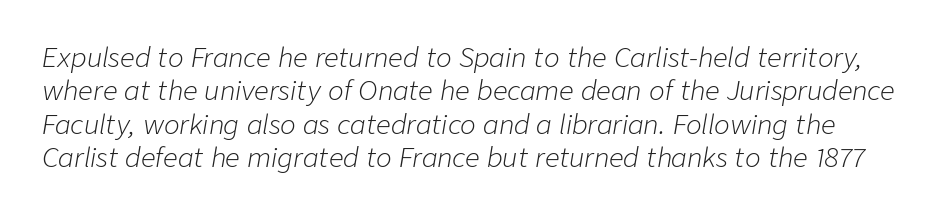
The image shows 26 px text type, italic (leaning right); set normal line spacing (1.28x), normal letter spacing, not underlined.
